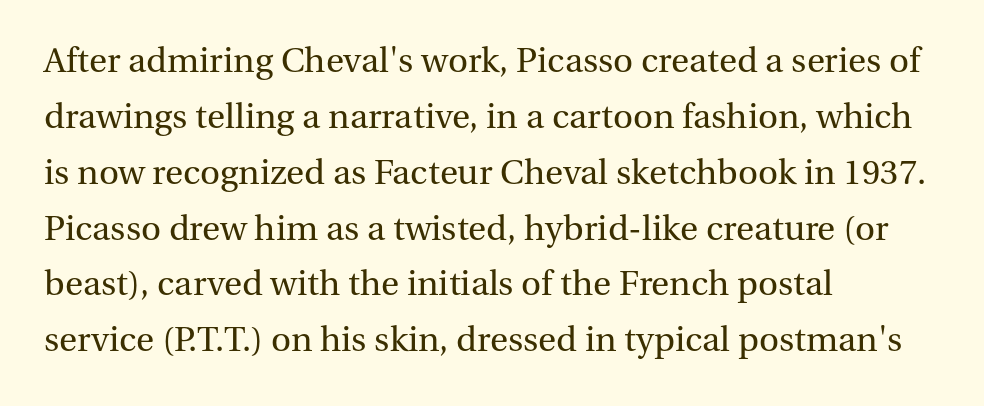
The image shows 37 px regular-weight serif type, upright; set left-aligned, normal line spacing (1.51x), normal letter spacing, not underlined; medium stroke contrast and a medium x-height.
